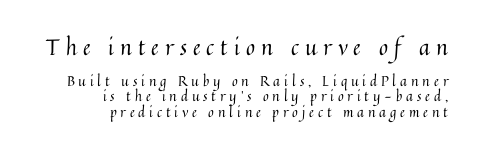
The image shows 22 px text type; set right-aligned, tight line spacing (1.08x), unusually wide letter spacing (+0.28 em), not underlined; the first (top) block is 1.57x larger.
